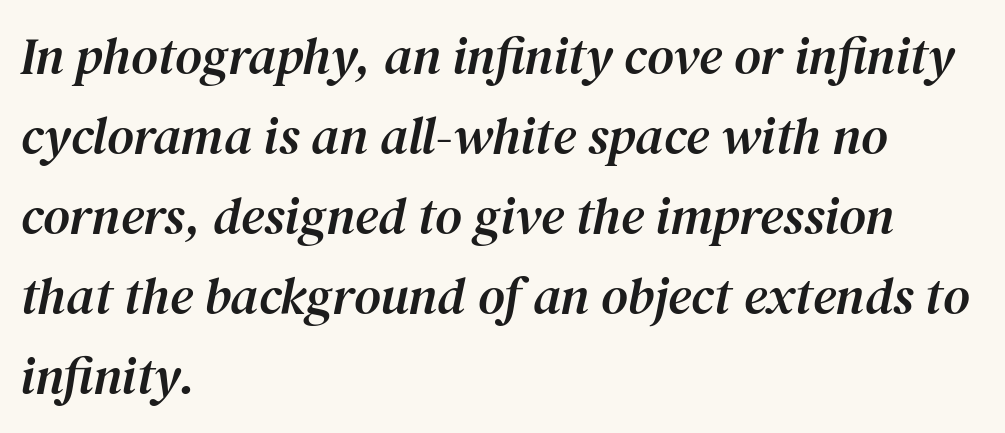
Q: Is the text italic (slanted)? A: Yes, it leans right by about 12 degrees.
Q: Is the typeface a serif or a sans-serif typeface? A: Serif.
Q: Is the text underlined? A: No.
Q: How is the paragraph aligned? A: Left-aligned.
Q: Is the spacing between letters normal or unusually wide? A: Normal.
Q: Is the spacing between lines tight, normal or loose? A: Normal.
Q: Width (condensed, normal, or wide)? A: Normal.
Q: Stroke contrast? A: Medium.
Q: x-height? A: Medium.
Q: Monospaced? A: No.
